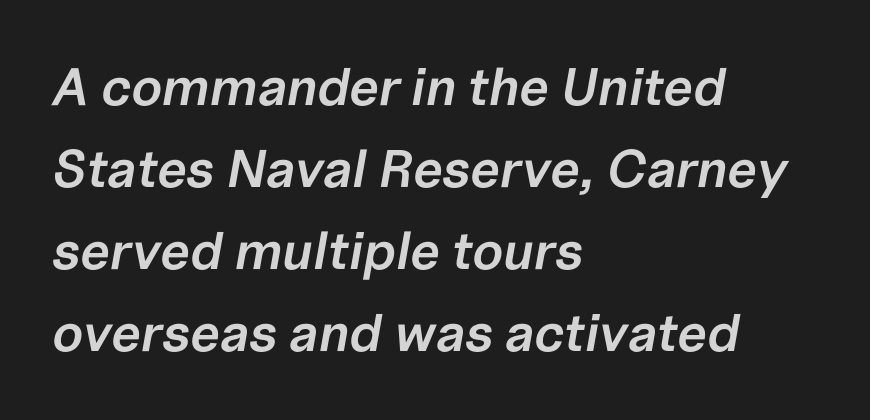
{"italic": "yes", "lean": "right", "slant_degrees": 10, "bold": "semi", "weight": "semibold", "width": "normal", "stroke_contrast": "low", "x_height": "medium", "monospaced": "no", "underline": "no", "align": "left", "line_spacing": "normal", "line_spacing_ratio": 1.55, "letter_spacing": "normal", "letter_spacing_em": 0.0, "glyph_px": 53}
